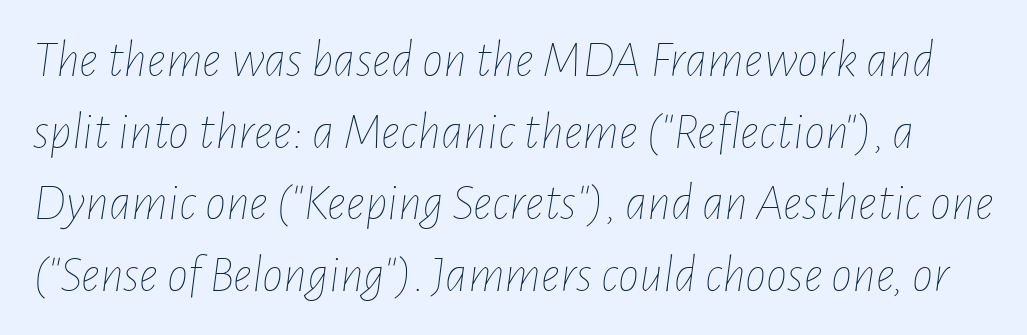
This sample has the flowing, uneven cadence of proportional lettering. Ink coverage per letter is moderate at most. Tall strokes in this sample are angled rather than plumb. Check under the words: just untouched page. What's the leading like? Ordinary, nothing unusual. No extra tracking has been applied to these lines.
